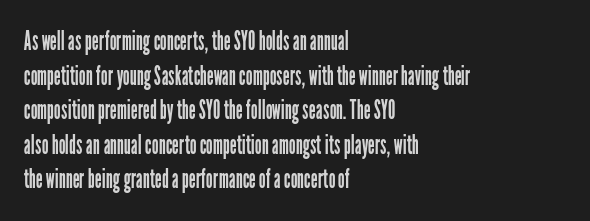
The block of text has a typical density, with ordinary space between rows. Which margin do the lines hug? The left one — the right edge is uneven. The space directly below the letters is spotless. This is the regular roman posture of the typeface. Does extra space separate the letters? No, they use regular spacing.
